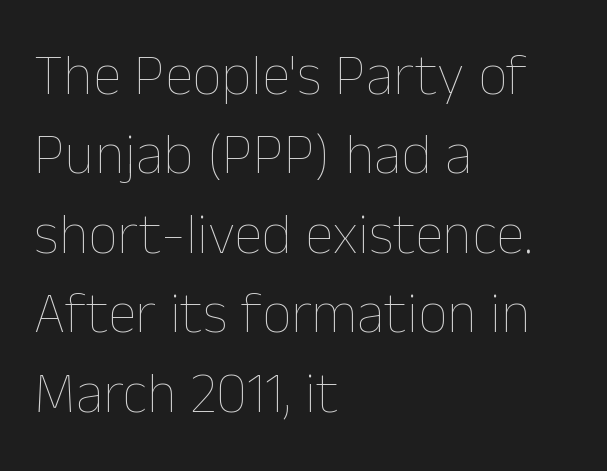
{"italic": "no", "bold": "no", "weight": "thin", "width": "normal", "stroke_contrast": "low", "x_height": "medium", "monospaced": "no", "underline": "no", "align": "left", "line_spacing": "normal", "line_spacing_ratio": 1.37, "letter_spacing": "normal", "letter_spacing_em": 0.0, "glyph_px": 58}
